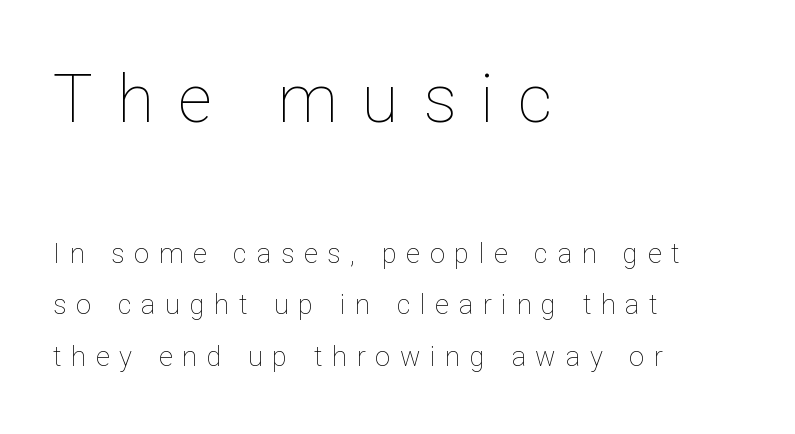
Q: Is the text bold? A: No.
Q: Is the text italic (slanted)? A: No, it is upright.
Q: Is the text underlined? A: No.
Q: How is the paragraph aligned? A: Left-aligned.
Q: Is the spacing between letters normal or unusually wide? A: Unusually wide.
Q: Is the spacing between lines tight, normal or loose? A: Loose.
Q: Which block of text is set in a larger size, the first (top) or the second (bottom)? A: The first (top) one.
Q: Width (condensed, normal, or wide)? A: Normal.
Q: Stroke contrast? A: Low.
Q: x-height? A: Medium.
Q: Monospaced? A: No.
